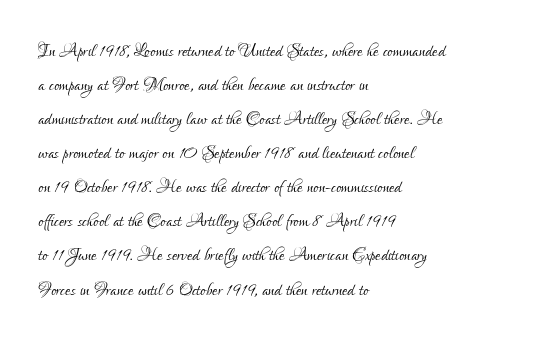
{"bold": "no", "underline": "no", "align": "left", "line_spacing": "normal", "line_spacing_ratio": 1.42, "letter_spacing": "normal", "letter_spacing_em": 0.0, "glyph_px": 24}
